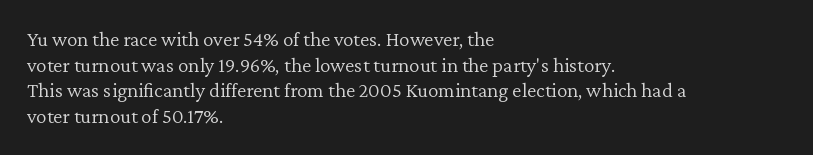
The image shows 21 px text type, upright; set left-aligned, line spacing 1.22x, normal letter spacing, not underlined.
